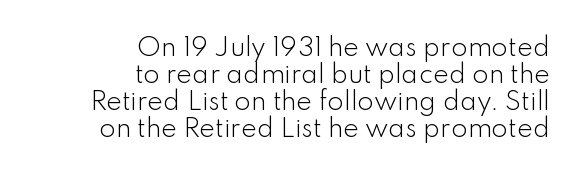
Compared with a flush-left layout, this one pins lines to the opposite, right side. Very little white space separates one row of letters from the next. No extra ink here — the face is not bold. The horizontal fit of the characters is conventional and even. Clear beneath every line of the passage.
